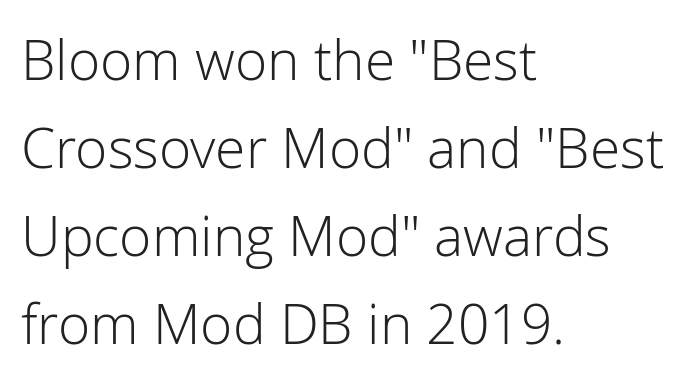
The image shows 55 px light sans-serif type, upright; set left-aligned, normal line spacing (1.6x), normal letter spacing, not underlined; low stroke contrast and a medium x-height.
